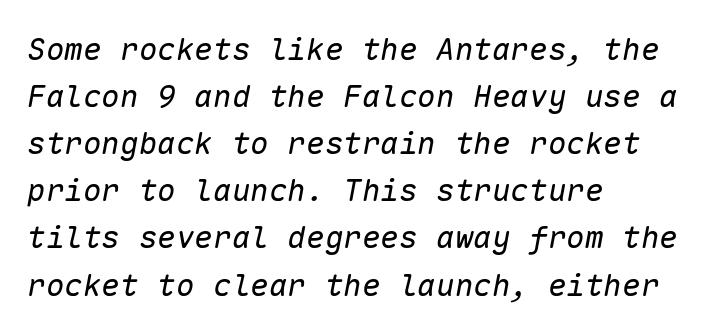
Q: Is the text bold? A: No.
Q: Is the text italic (slanted)? A: Yes, it leans right by about 10 degrees.
Q: Is the text underlined? A: No.
Q: How is the paragraph aligned? A: Left-aligned.
Q: Is the spacing between letters normal or unusually wide? A: Normal.
Q: Is the spacing between lines tight, normal or loose? A: Normal.
Q: Width (condensed, normal, or wide)? A: Normal.
Q: Stroke contrast? A: Low.
Q: x-height? A: Medium.
Q: Monospaced? A: Yes.
